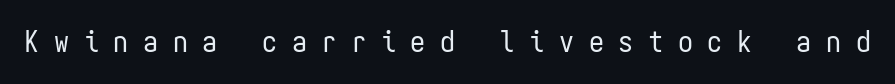
Q: Is the text bold? A: No.
Q: Is the text italic (slanted)? A: No, it is upright.
Q: Is the typeface a serif or a sans-serif typeface? A: Sans-serif.
Q: Is the text underlined? A: No.
Q: Is the spacing between letters normal or unusually wide? A: Unusually wide.
Q: Width (condensed, normal, or wide)? A: Condensed.
Q: Stroke contrast? A: Low.
Q: x-height? A: Medium.
Q: Monospaced? A: Yes.
